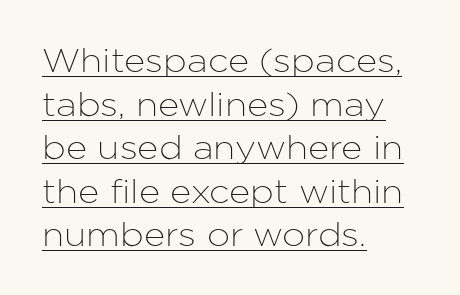
The image shows 33 px sans-serif type, upright; set left-aligned, normal line spacing (1.32x), normal letter spacing, underlined; low stroke contrast and a medium x-height.
